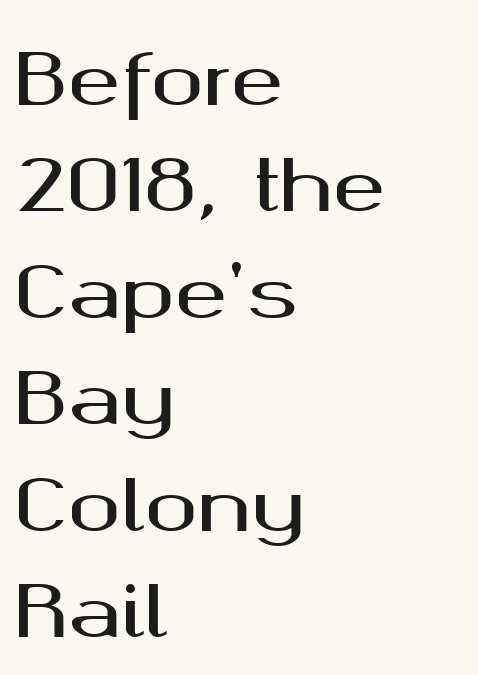
Q: Is the text italic (slanted)? A: No, it is upright.
Q: Is the typeface a serif or a sans-serif typeface? A: Sans-serif.
Q: Is the text underlined? A: No.
Q: How is the paragraph aligned? A: Left-aligned.
Q: Is the spacing between letters normal or unusually wide? A: Normal.
Q: Is the spacing between lines tight, normal or loose? A: Normal.
Q: Width (condensed, normal, or wide)? A: Wide.
Q: Stroke contrast? A: Medium.
Q: x-height? A: Medium.
Q: Monospaced? A: No.
